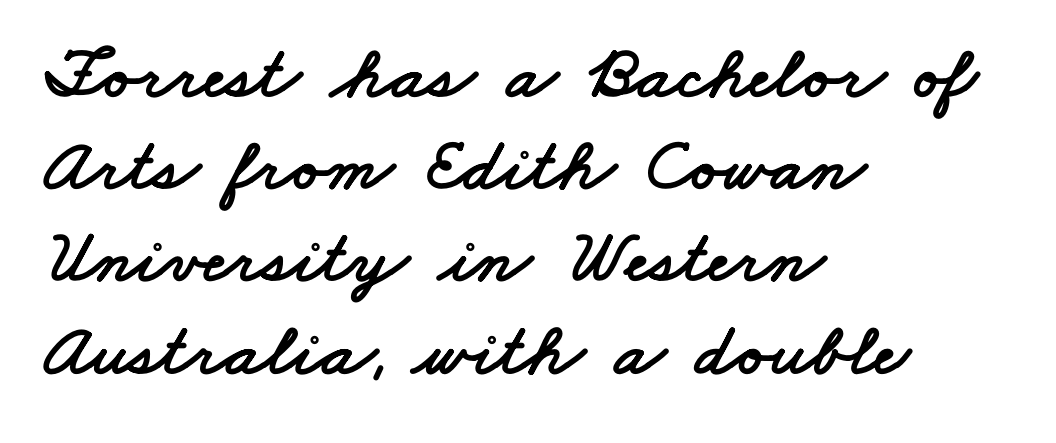
{"serif": "no", "width": "wide", "stroke_contrast": "low", "x_height": "small", "monospaced": "no", "underline": "no", "align": "left", "line_spacing_ratio": 1.23, "letter_spacing": "normal", "letter_spacing_em": 0.0, "glyph_px": 75}
